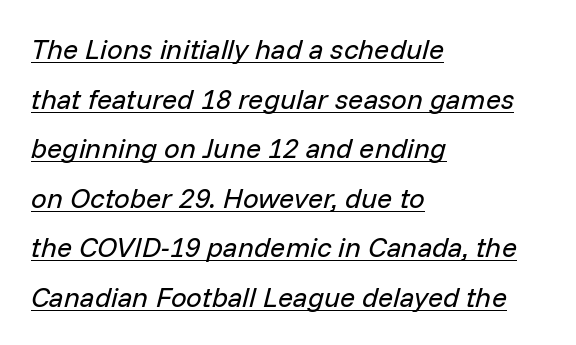
Q: Is the text bold? A: No.
Q: Is the text italic (slanted)? A: Yes, it leans right by about 14 degrees.
Q: Is the text underlined? A: Yes.
Q: How is the paragraph aligned? A: Left-aligned.
Q: Is the spacing between letters normal or unusually wide? A: Normal.
Q: Width (condensed, normal, or wide)? A: Normal.
Q: Stroke contrast? A: Low.
Q: x-height? A: Medium.
Q: Monospaced? A: No.
